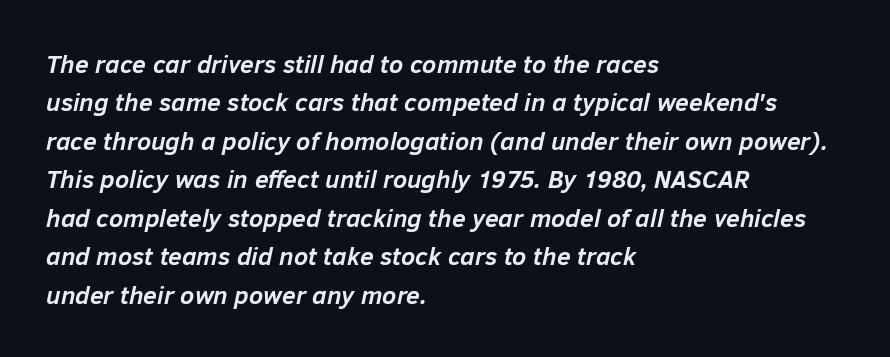
Rule under the text: the space is simply empty. Rows of type keep a routine distance in the vertical direction. Weight: bold. You can tell it's italic because the verticals aren't actually vertical. Nobody touched the tracking dial on this one. These lines stack with their left ends in a neat column.
